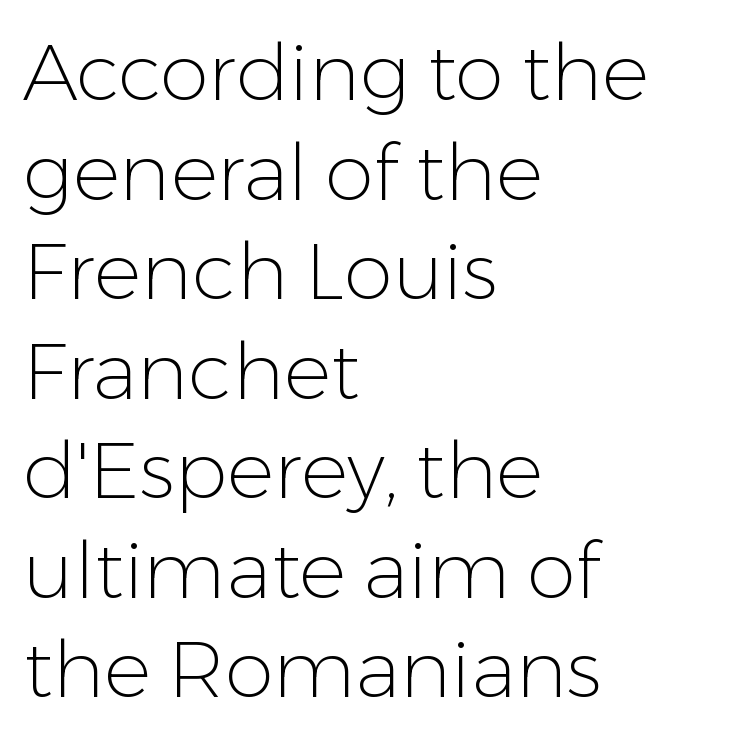
Q: Is the text bold? A: No.
Q: Is the text italic (slanted)? A: No, it is upright.
Q: Is the typeface a serif or a sans-serif typeface? A: Sans-serif.
Q: Is the text underlined? A: No.
Q: How is the paragraph aligned? A: Left-aligned.
Q: Is the spacing between letters normal or unusually wide? A: Normal.
Q: Is the spacing between lines tight, normal or loose? A: Normal.
Q: Width (condensed, normal, or wide)? A: Normal.
Q: Stroke contrast? A: Low.
Q: x-height? A: Medium.
Q: Monospaced? A: No.
